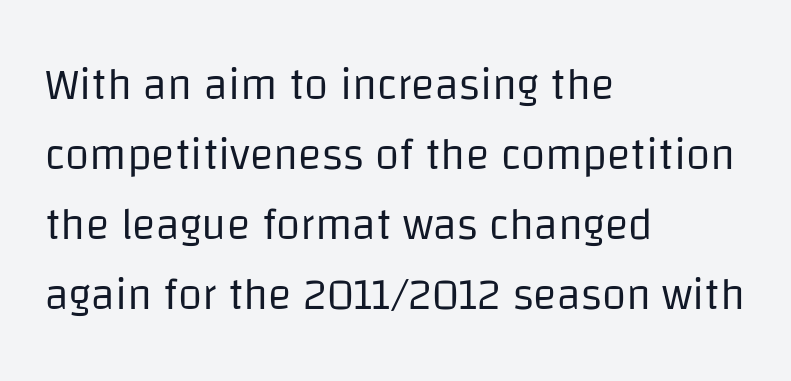
{"serif": "no", "italic": "no", "bold": "no", "weight": "regular", "width": "normal", "stroke_contrast": "low", "x_height": "large", "monospaced": "no", "underline": "no", "align": "left", "line_spacing": "normal", "line_spacing_ratio": 1.59, "letter_spacing": "normal", "letter_spacing_em": 0.0, "glyph_px": 44}
